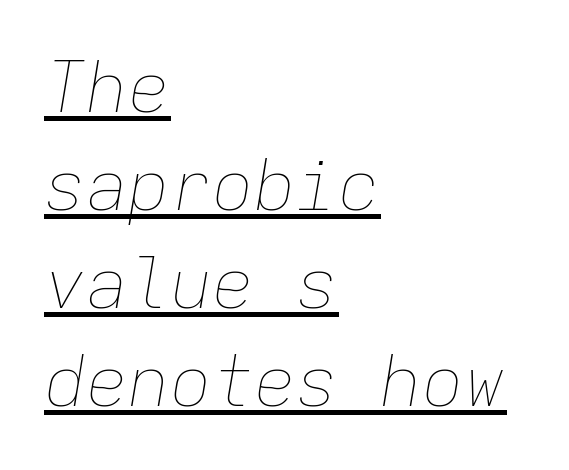
{"italic": "yes", "lean": "right", "slant_degrees": 9, "bold": "no", "weight": "thin", "width": "normal", "stroke_contrast": "low", "x_height": "medium", "monospaced": "yes", "underline": "yes", "align": "left", "line_spacing": "normal", "line_spacing_ratio": 1.4, "letter_spacing": "normal", "letter_spacing_em": 0.0, "glyph_px": 70}
